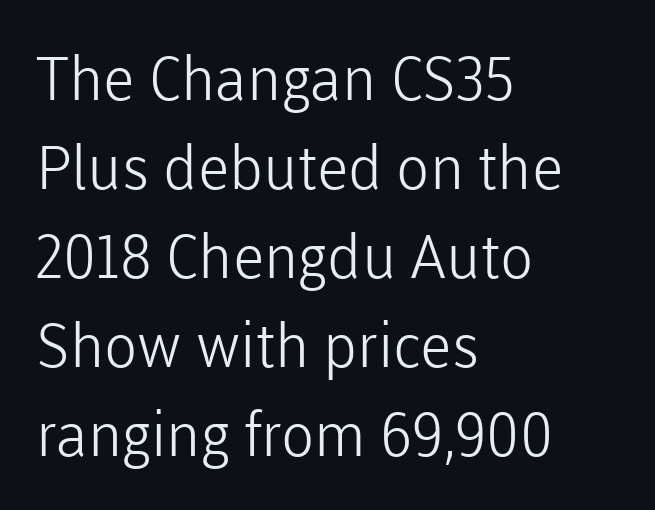
Compared with typical body copy, the letter spacing here is the same. The rendering uses natural spacing where letterforms have individual widths. Notice how the passage keeps a crisp vertical edge on the left only. Quick note: interline space is typical. This is the regular roman posture of the typeface.
